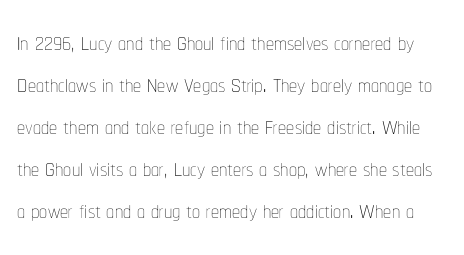
The image shows 32 px thin, condensed type, upright; set normal line spacing (1.31x), normal letter spacing, not underlined; low stroke contrast and a medium x-height.
